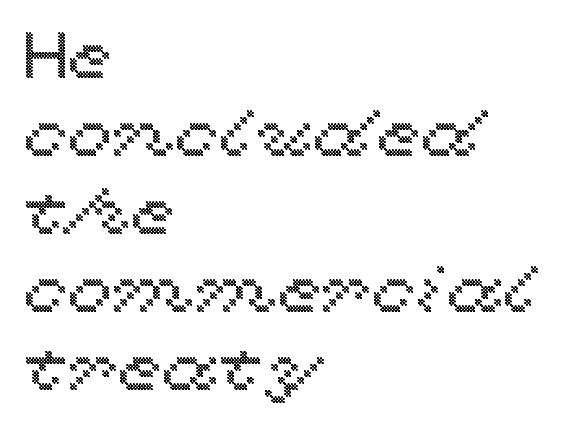
The letters advance in unequal steps, a hallmark of proportional type. The specimen omits any rule beneath the text block's lines. Casual observation: everything's shoved over to the left. Default kerning and tracking; the words read as compact shapes.
